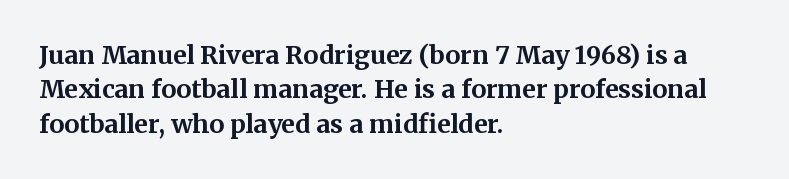
{"italic": "no", "bold": "yes", "underline": "no", "align": "left", "line_spacing": "normal", "line_spacing_ratio": 1.38, "letter_spacing": "normal", "letter_spacing_em": 0.0, "glyph_px": 25}
